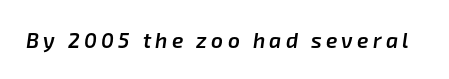
Yep, that's italic — everything's leaning. There is plenty of visible air inserted between adjacent glyphs. The rendering uses a semibold face; strokes are thickened but not to full bold. The baseline area is clear.
